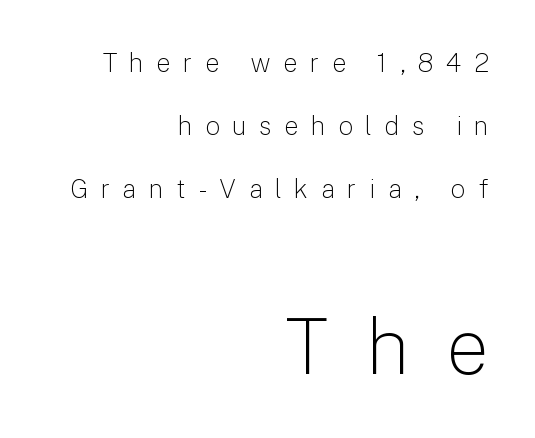
{"serif": "no", "italic": "no", "bold": "no", "weight": "light", "width": "normal", "stroke_contrast": "low", "x_height": "medium", "monospaced": "no", "underline": "no", "align": "right", "line_spacing": "loose", "line_spacing_ratio": 2.43, "letter_spacing": "wide", "letter_spacing_em": 0.47, "larger_block": "second", "size_ratio": 2.96, "glyph_px": 77}
